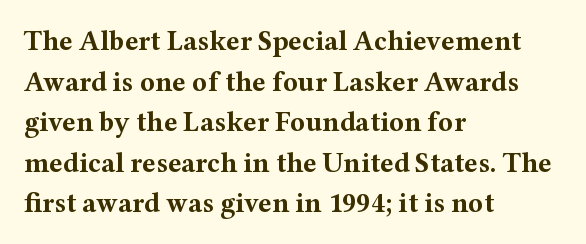
{"serif": "yes", "italic": "no", "bold": "yes", "weight": "bold", "width": "wide", "stroke_contrast": "medium", "x_height": "medium", "monospaced": "no", "underline": "no", "align": "left", "line_spacing": "normal", "line_spacing_ratio": 1.45, "letter_spacing": "normal", "letter_spacing_em": 0.0, "glyph_px": 28}
